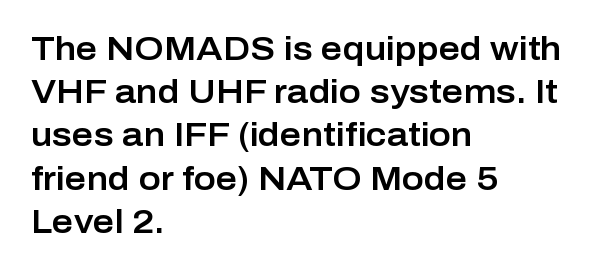
{"serif": "no", "italic": "no", "width": "normal", "stroke_contrast": "low", "x_height": "medium", "monospaced": "no", "underline": "no", "align": "left", "line_spacing": "normal", "line_spacing_ratio": 1.31, "letter_spacing": "normal", "letter_spacing_em": 0.0, "glyph_px": 33}
